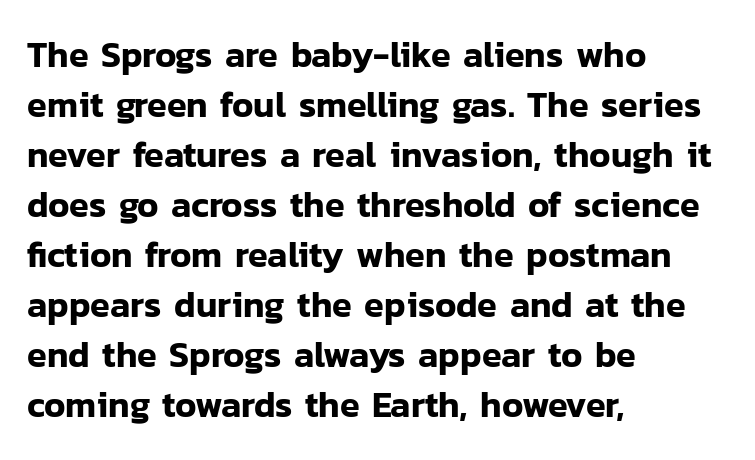
Honestly, the letter spacing is just normal — you wouldn't notice it. What kind of face is this? One without serifs — a sans. When letters stand straight like this, we call the style roman or upright. Rows of type keep a routine distance in the vertical direction.
